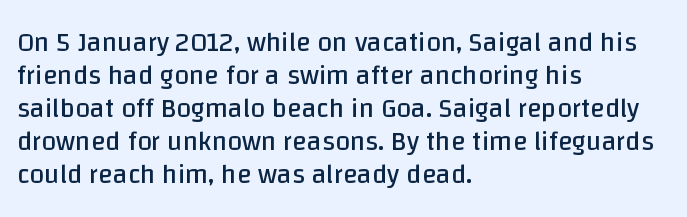
Q: Is the text bold? A: No.
Q: Is the text italic (slanted)? A: No, it is upright.
Q: Is the text underlined? A: No.
Q: How is the paragraph aligned? A: Left-aligned.
Q: Is the spacing between letters normal or unusually wide? A: Normal.
